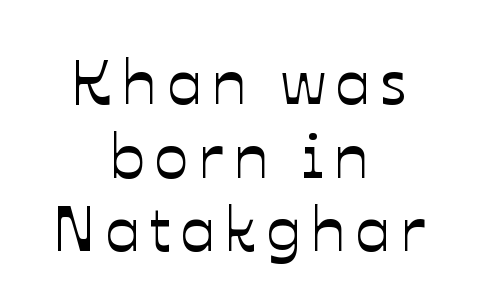
{"italic": "no", "width": "normal", "stroke_contrast": "low", "x_height": "medium", "monospaced": "no", "underline": "no", "align": "center", "line_spacing": "tight", "line_spacing_ratio": 1.15, "glyph_px": 64}
